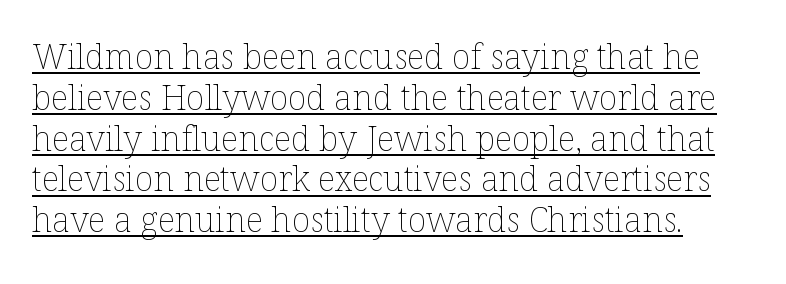
Somebody hit Ctrl+U on this one — the words are underlined. Caption: face not bold, strokes unweighted. A typesetter would call this proportional, since set widths differ per character. Between one letter and the next there's only the usual sliver of space. Is there any slant? The stems are plumb.
